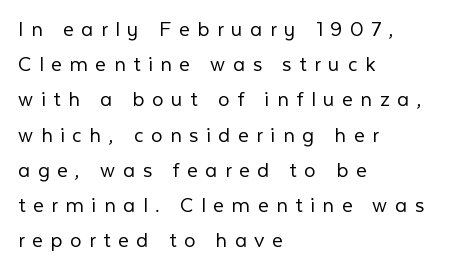
The image shows 23 px text type, upright; set left-aligned, normal line spacing (1.53x), unusually wide letter spacing (+0.33 em), not underlined.
